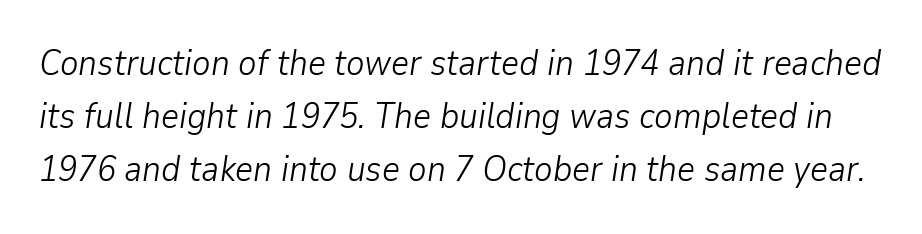
Underlining? Definitely not there. Character widths vary here, with narrow letters taking less room than wide ones. On a weight scale, this lands at 450 or below. Here the glyphs are tracked normally, forming tight word shapes. Slant detected: the letters are inclined. In terms of leading, this rendering sits right in the middle.
